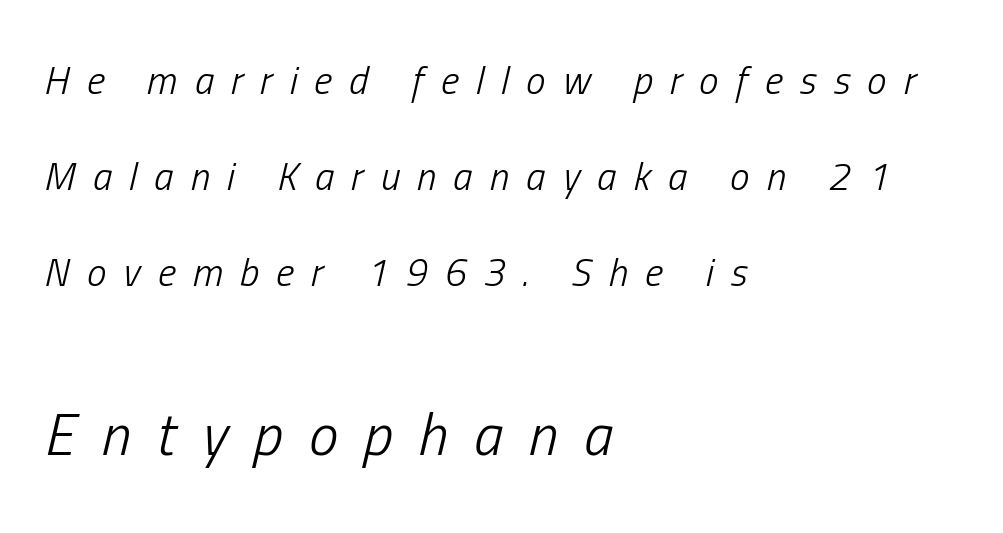
A bare baseline throughout the passage. Character size in the trailing block exceeds that of the leading block. No letter is thick-stroked: the sample isn't bold. The letters advance in unequal steps, a hallmark of proportional type. The lines are quadded left. You could only call the tracking loose — the letters float apart.
